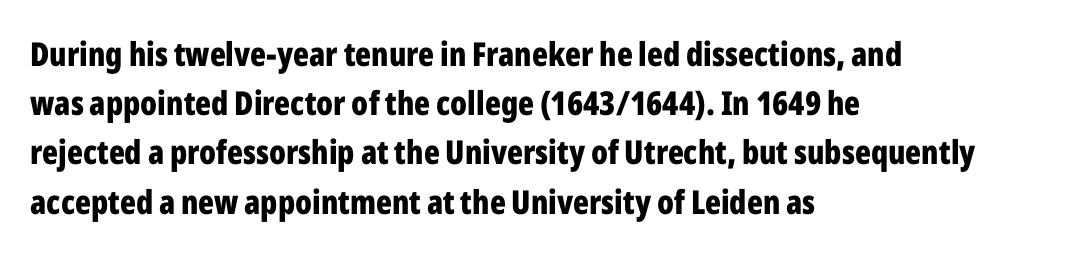
Q: Is the text bold? A: Yes.
Q: Is the text italic (slanted)? A: No, it is upright.
Q: Is the typeface a serif or a sans-serif typeface? A: Sans-serif.
Q: Is the text underlined? A: No.
Q: How is the paragraph aligned? A: Left-aligned.
Q: Is the spacing between letters normal or unusually wide? A: Normal.
Q: Is the spacing between lines tight, normal or loose? A: Normal.
Q: Width (condensed, normal, or wide)? A: Condensed.
Q: Stroke contrast? A: Low.
Q: x-height? A: Medium.
Q: Monospaced? A: No.
